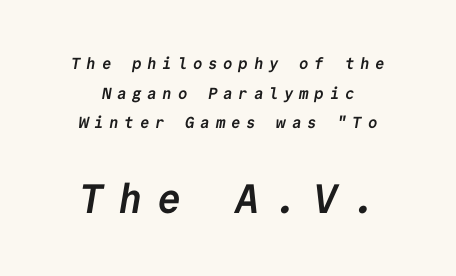
Q: Is the text bold? A: Yes.
Q: Is the typeface a serif or a sans-serif typeface? A: Sans-serif.
Q: Is the text underlined? A: No.
Q: Is the spacing between letters normal or unusually wide? A: Unusually wide.
Q: Which block of text is set in a larger size, the first (top) or the second (bottom)? A: The second (bottom) one.
Q: Width (condensed, normal, or wide)? A: Normal.
Q: Stroke contrast? A: Low.
Q: x-height? A: Medium.
Q: Monospaced? A: Yes.
